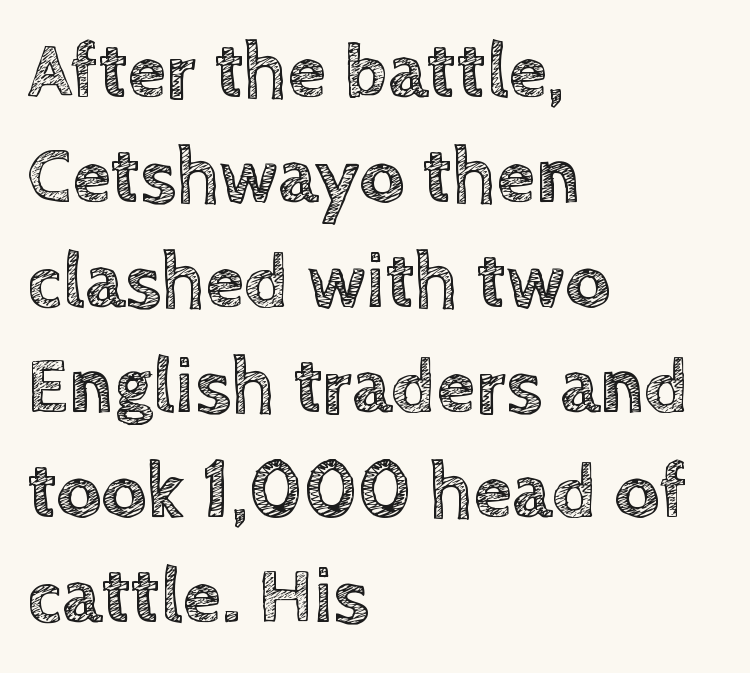
{"italic": "no", "width": "normal", "x_height": "large", "monospaced": "no", "underline": "no", "align": "left", "line_spacing": "normal", "line_spacing_ratio": 1.33, "letter_spacing": "normal", "letter_spacing_em": 0.0, "glyph_px": 79}
